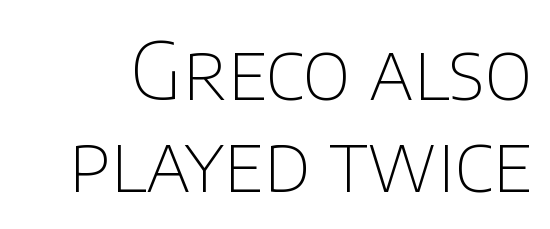
Are there feet on the stems? There aren't — it's a sans. No chunkiness to these letters — they're not bold. Rule under the text: the space is simply empty. Varying glyph widths throughout — classic text-font behaviour. Every stem runs plumb, perpendicular to the baseline.
